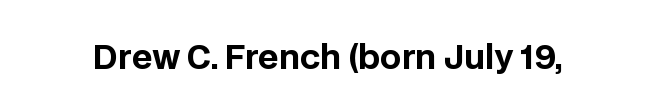
Q: Is the text bold? A: Yes.
Q: Is the text italic (slanted)? A: No, it is upright.
Q: Is the typeface a serif or a sans-serif typeface? A: Sans-serif.
Q: Is the text underlined? A: No.
Q: Is the spacing between letters normal or unusually wide? A: Normal.
Q: Width (condensed, normal, or wide)? A: Normal.
Q: Stroke contrast? A: Low.
Q: x-height? A: Large.
Q: Monospaced? A: No.
